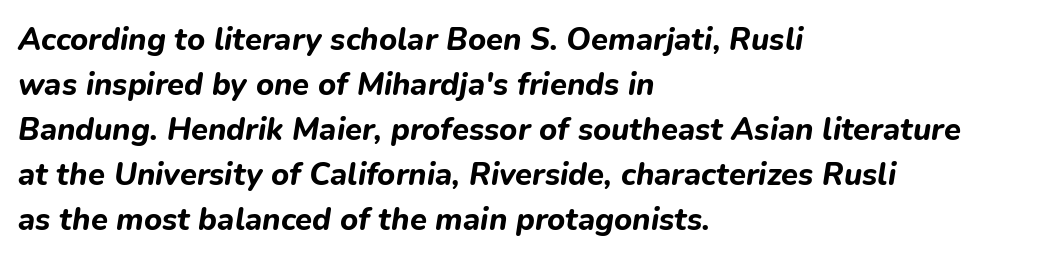
Each line starts at the same left margin while the right side varies. Proportional: the letters do not fall into vertical columns. Would a proofreader flag this as italicized? Yes. Letter spacing: default.
